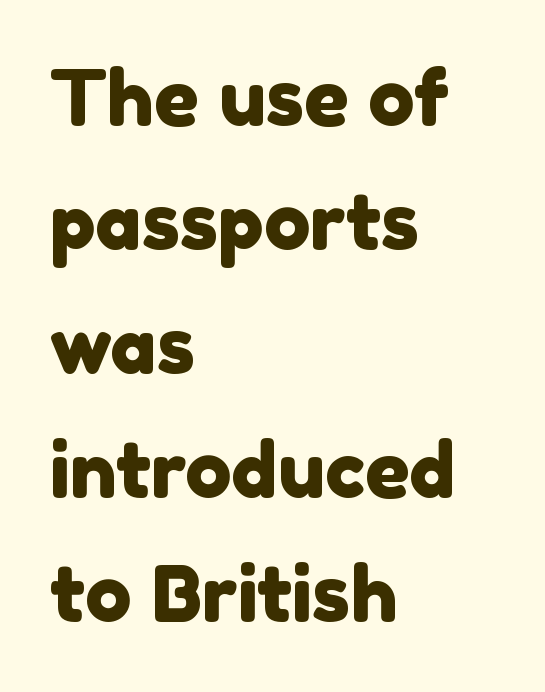
Q: Is the typeface a serif or a sans-serif typeface? A: Sans-serif.
Q: Is the text underlined? A: No.
Q: How is the paragraph aligned? A: Left-aligned.
Q: Is the spacing between letters normal or unusually wide? A: Normal.
Q: Is the spacing between lines tight, normal or loose? A: Normal.
Q: Width (condensed, normal, or wide)? A: Normal.
Q: x-height? A: Medium.
Q: Monospaced? A: No.
